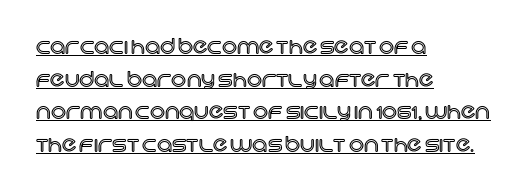
Is there much room between lines? A standard amount, neither cramped nor airy. The lines in this sample share a left origin and differ only in where they stop. The glyphs are accompanied by a horizontal stroke just below them. The rendering keeps characters at their native spacing. Nope, not italic — everything's standing straight.
